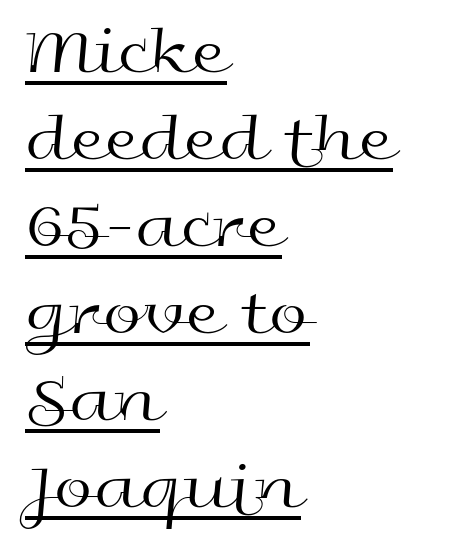
{"serif": "no", "italic": "no", "bold": "no", "weight": "regular", "width": "wide", "x_height": "medium", "monospaced": "no", "underline": "yes", "align": "left", "line_spacing": "normal", "line_spacing_ratio": 1.26, "letter_spacing": "normal", "letter_spacing_em": 0.0, "glyph_px": 69}
